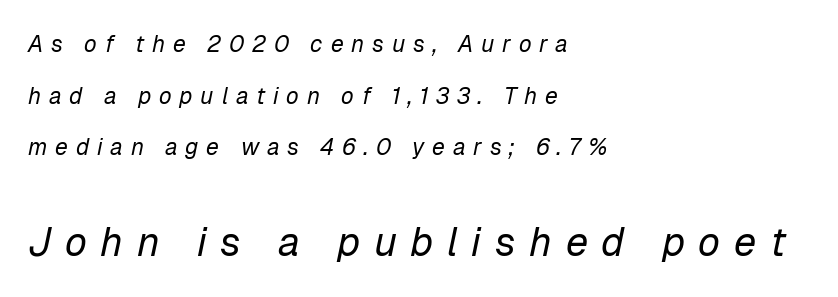
Q: Is the text bold? A: No.
Q: Is the text italic (slanted)? A: Yes, it leans right by about 12 degrees.
Q: Is the text underlined? A: No.
Q: How is the paragraph aligned? A: Left-aligned.
Q: Is the spacing between letters normal or unusually wide? A: Unusually wide.
Q: Is the spacing between lines tight, normal or loose? A: Loose.
Q: Which block of text is set in a larger size, the first (top) or the second (bottom)? A: The second (bottom) one.
Q: Width (condensed, normal, or wide)? A: Normal.
Q: Stroke contrast? A: Low.
Q: x-height? A: Medium.
Q: Monospaced? A: No.
